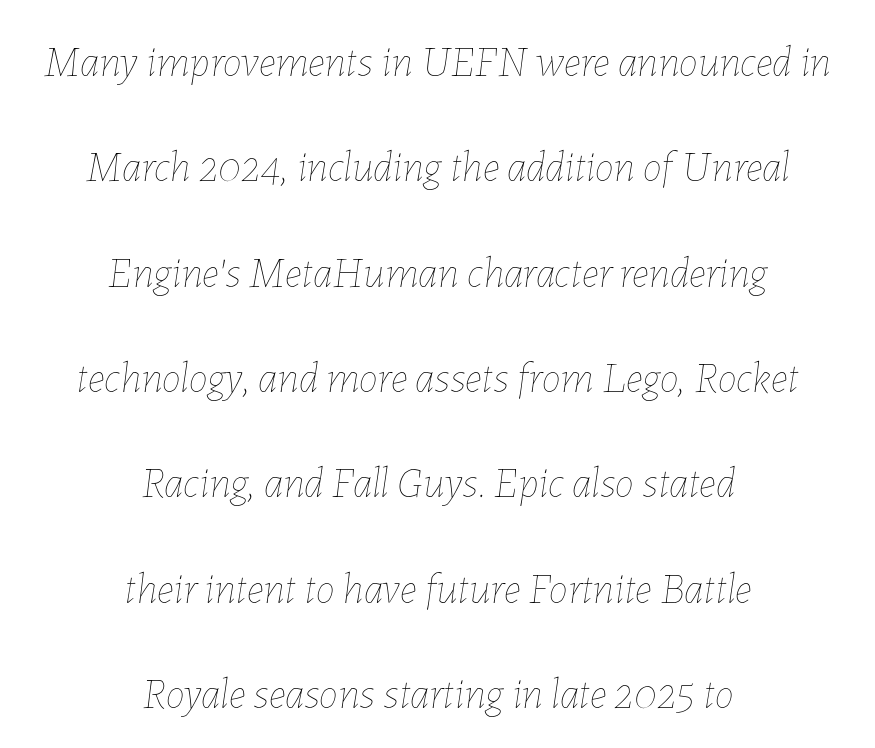
Q: Is the text bold? A: No.
Q: Is the text italic (slanted)? A: Yes, it leans right by about 7 degrees.
Q: Is the text underlined? A: No.
Q: How is the paragraph aligned? A: Centered.
Q: Is the spacing between letters normal or unusually wide? A: Normal.
Q: Is the spacing between lines tight, normal or loose? A: Loose.
Q: Width (condensed, normal, or wide)? A: Normal.
Q: Stroke contrast? A: Low.
Q: x-height? A: Medium.
Q: Monospaced? A: No.
